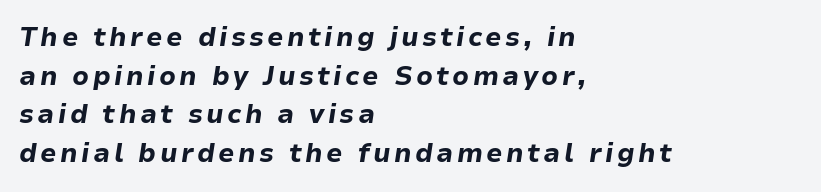
Notice how thick the strokes are: this is what a full bold looks like. Compared with typical paragraphs, the rows here are spaced about the same. Left-aligned paragraph, ragged on the right. Designer's note — italics engaged.
